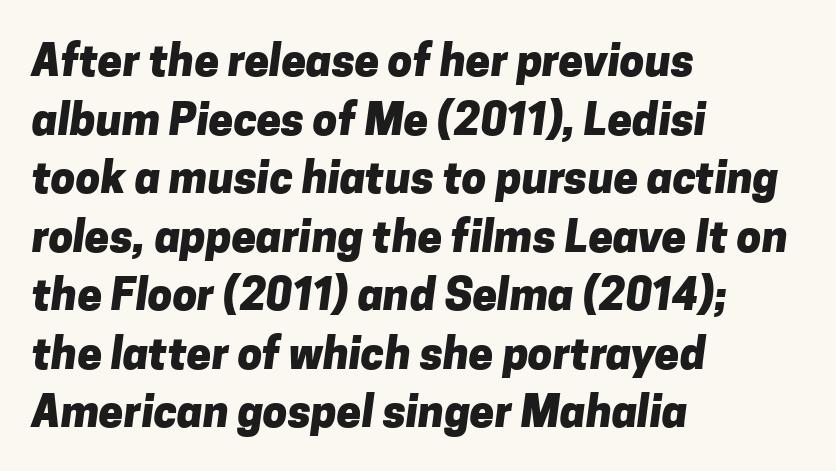
Q: Is the text bold? A: Yes.
Q: Is the typeface a serif or a sans-serif typeface? A: Sans-serif.
Q: Is the text underlined? A: No.
Q: How is the paragraph aligned? A: Left-aligned.
Q: Is the spacing between letters normal or unusually wide? A: Normal.
Q: Is the spacing between lines tight, normal or loose? A: Normal.
Q: Width (condensed, normal, or wide)? A: Normal.
Q: Stroke contrast? A: Low.
Q: x-height? A: Medium.
Q: Monospaced? A: No.
